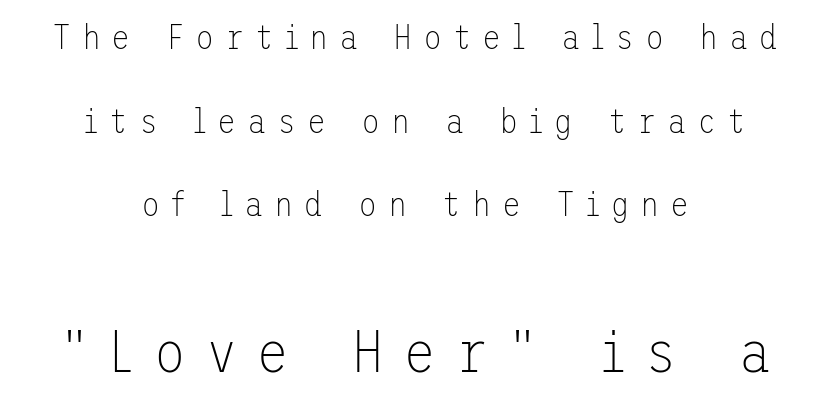
The image shows 61 px thin sans-serif type, upright; set centered, loose line spacing (2.39x), unusually wide letter spacing (+0.3 em), not underlined; the second (bottom) block is 1.74x larger; low stroke contrast and a medium x-height.
